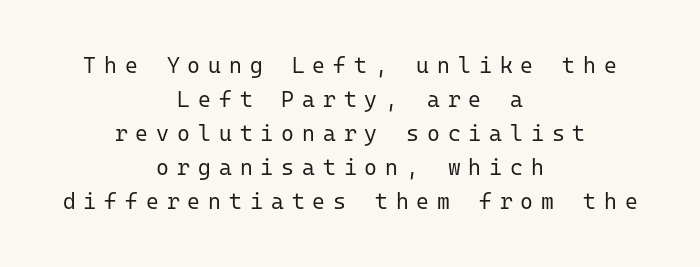
Q: Is the text bold? A: No.
Q: Is the text italic (slanted)? A: No, it is upright.
Q: Is the text underlined? A: No.
Q: How is the paragraph aligned? A: Centered.
Q: Is the spacing between letters normal or unusually wide? A: Unusually wide.
Q: Is the spacing between lines tight, normal or loose? A: Normal.
